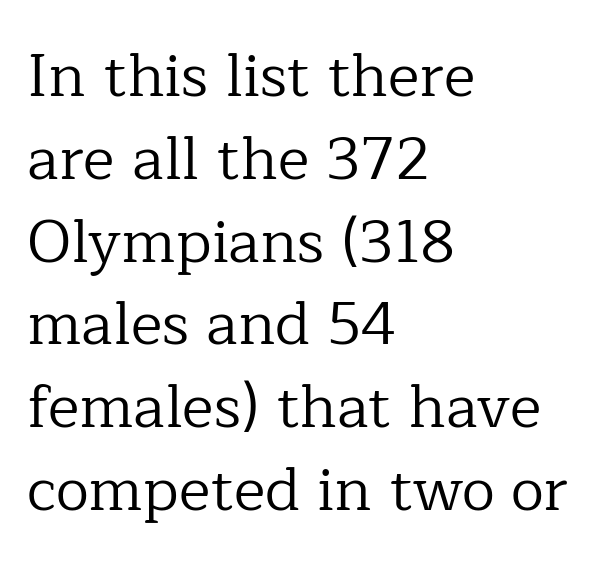
Here the glyphs are tracked normally, forming tight word shapes. Every character sits straight up, as roman type does. Glance below the letters and you will spot only blank space. Old-style or modern, the face here clearly has serifs. Heft: none added — not bold. In terms of leading, this rendering sits right in the middle.
